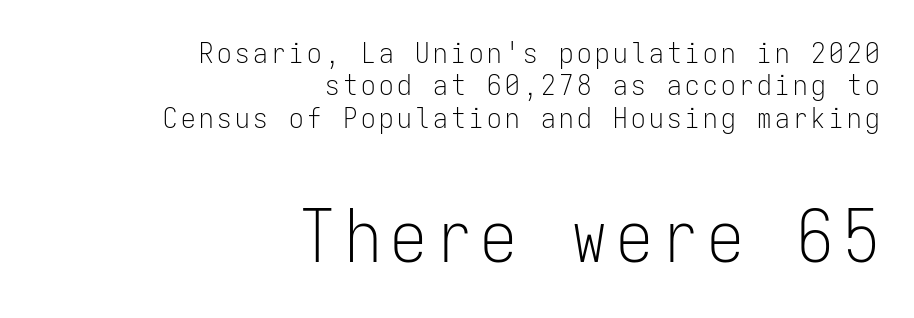
The image shows 73 px light, condensed sans-serif type, upright, monospaced; set right-aligned, tight line spacing (1.12x), not underlined; the second (bottom) block is 2.52x larger; low stroke contrast and a medium x-height.
